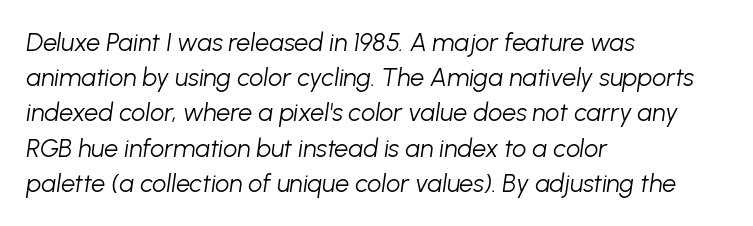
{"italic": "yes", "lean": "right", "slant_degrees": 8, "bold": "no", "underline": "no", "align": "left", "line_spacing": "normal", "line_spacing_ratio": 1.41, "letter_spacing": "normal", "letter_spacing_em": 0.0, "glyph_px": 25}
